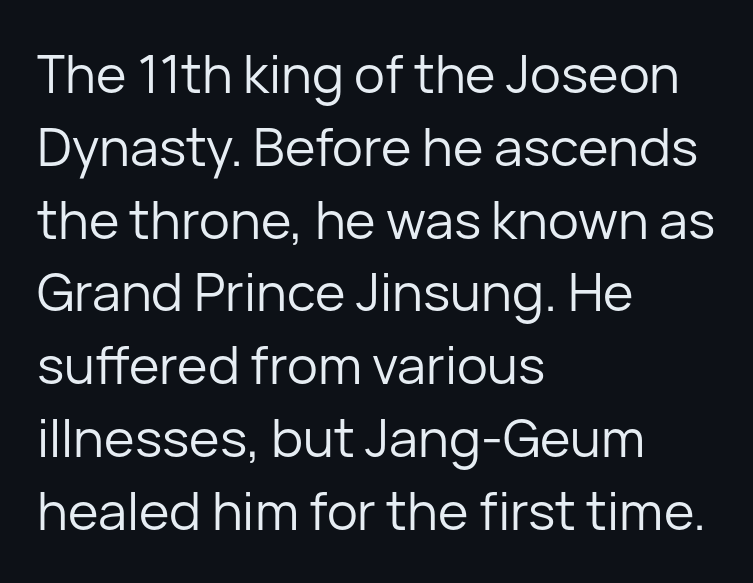
A roman cut, with each character standing at attention. Observe the ordinary spacing: letters are neighbours, not strangers. The letters advance in unequal steps, a hallmark of proportional type. These lines stack with their left ends in a neat column. Descender tails drop into unmarked territory.
